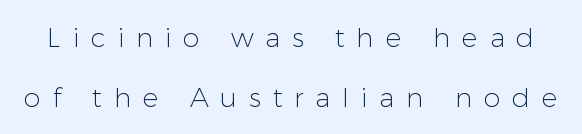
The image shows 27 px text type, upright; set loose line spacing (2.21x), unusually wide letter spacing (+0.43 em), not underlined.
